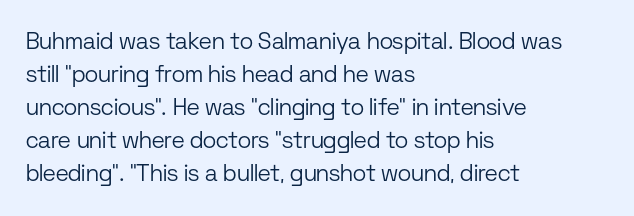
{"italic": "no", "bold": "no", "underline": "no", "align": "left", "line_spacing": "normal", "line_spacing_ratio": 1.44, "letter_spacing": "normal", "letter_spacing_em": 0.0, "glyph_px": 23}
